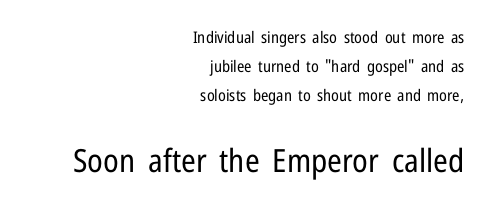
Default kerning and tracking; the words read as compact shapes. Is the lower block the larger one? Yes — the lower block carries the bigger type. Does the copy run flush right? Yes — the right margin is perfectly even. No heavy texture on the line: the type isn't bold. The designer went with a sans here, leaving each stem footless.
